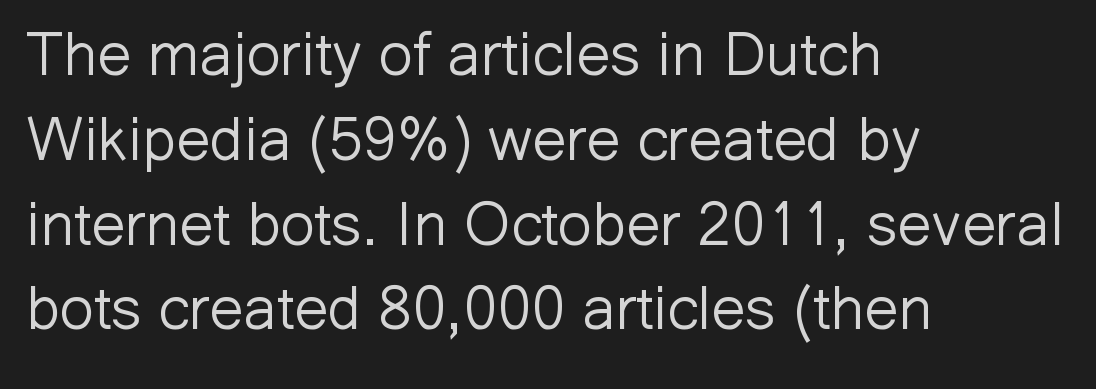
The image shows 61 px light sans-serif type, upright; set left-aligned, normal line spacing (1.39x), normal letter spacing, not underlined; low stroke contrast and a medium x-height.
